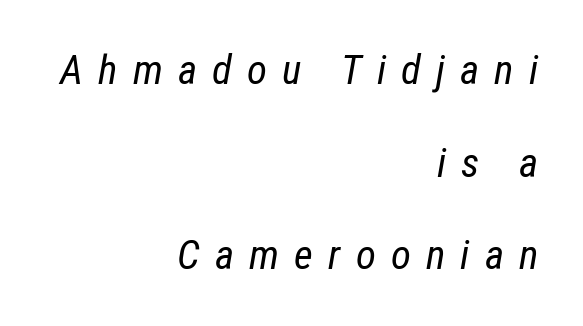
The image shows 41 px regular-weight, condensed type, italic (leaning right); set right-aligned, loose line spacing (2.26x), unusually wide letter spacing (+0.37 em), not underlined; low stroke contrast and a medium x-height.
